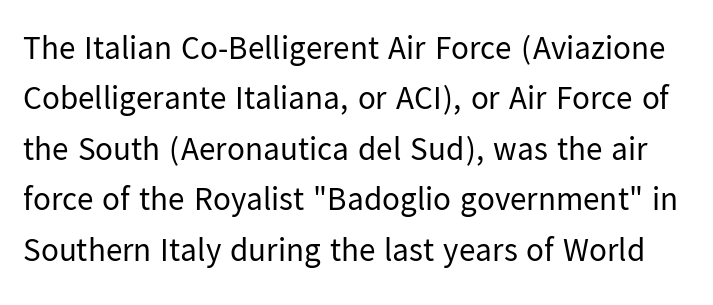
The image shows 33 px regular-weight sans-serif type, upright; set normal line spacing (1.53x), normal letter spacing, not underlined; low stroke contrast and a medium x-height.
